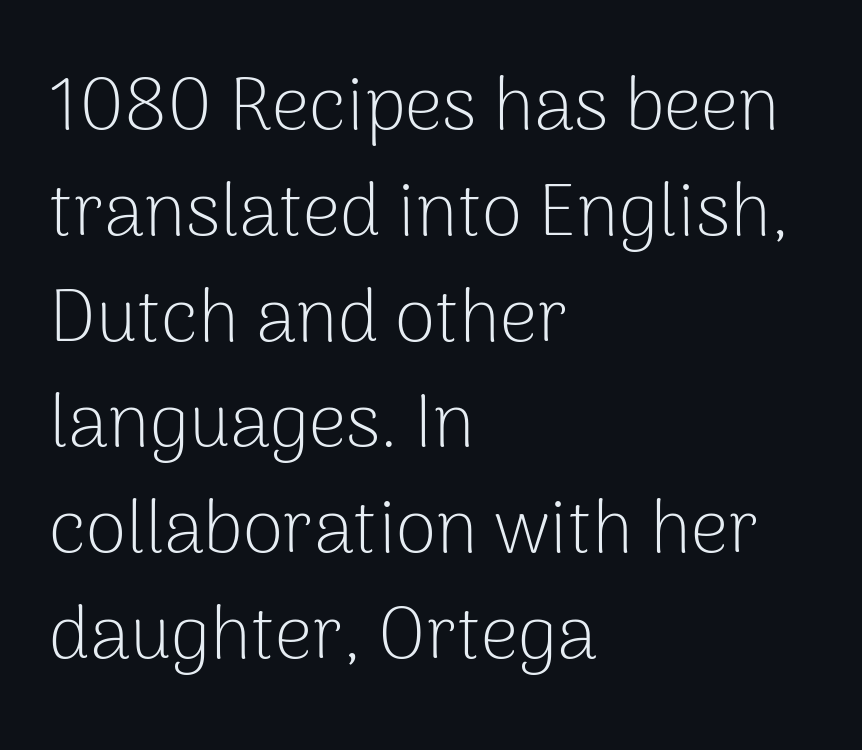
Q: Is the text bold? A: No.
Q: Is the text italic (slanted)? A: No, it is upright.
Q: Is the typeface a serif or a sans-serif typeface? A: Sans-serif.
Q: Is the text underlined? A: No.
Q: How is the paragraph aligned? A: Left-aligned.
Q: Is the spacing between letters normal or unusually wide? A: Normal.
Q: Is the spacing between lines tight, normal or loose? A: Normal.
Q: Width (condensed, normal, or wide)? A: Normal.
Q: Stroke contrast? A: Low.
Q: x-height? A: Medium.
Q: Monospaced? A: No.
